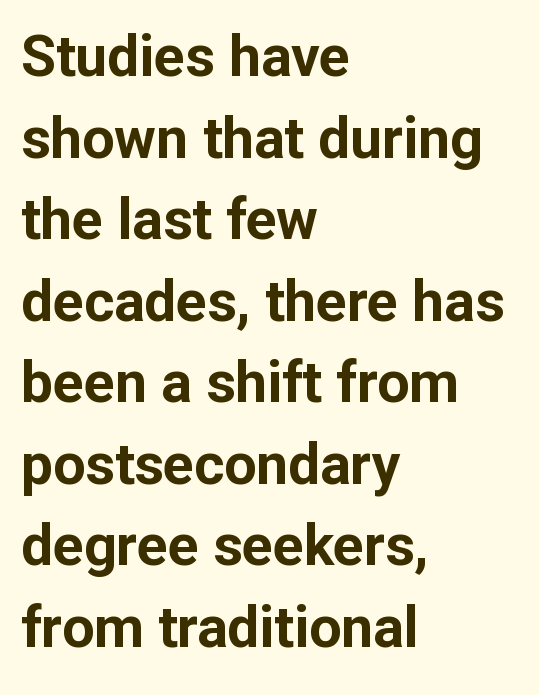
Q: Is the text bold? A: Yes.
Q: Is the text italic (slanted)? A: No, it is upright.
Q: Is the typeface a serif or a sans-serif typeface? A: Sans-serif.
Q: Is the text underlined? A: No.
Q: How is the paragraph aligned? A: Left-aligned.
Q: Is the spacing between letters normal or unusually wide? A: Normal.
Q: Is the spacing between lines tight, normal or loose? A: Normal.
Q: Width (condensed, normal, or wide)? A: Normal.
Q: Stroke contrast? A: Low.
Q: x-height? A: Medium.
Q: Monospaced? A: No.
